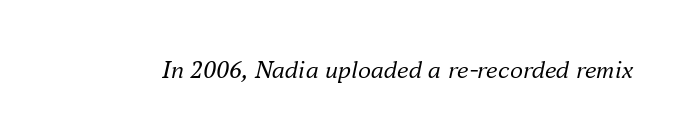
The image shows 26 px text type, italic (leaning right); set normal letter spacing, not underlined.
